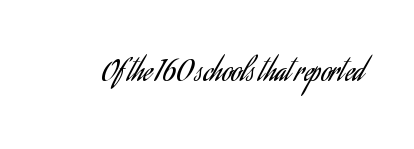
The image shows 28 px regular-weight, condensed sans-serif type; set normal letter spacing, not underlined; low stroke contrast and a small x-height.
